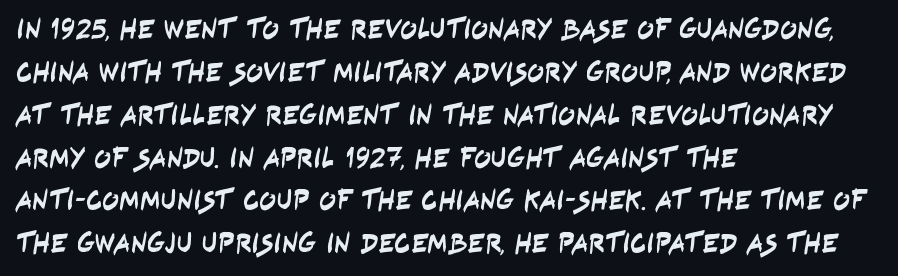
Regarding leading, the lines here are spaced in the standard way. Characters follow at the spacing the type designer built in. Notice how the passage keeps a crisp vertical edge on the left only. Underlining? Definitely not there. Spacing verdict: proportional, widths tailored to each character.
